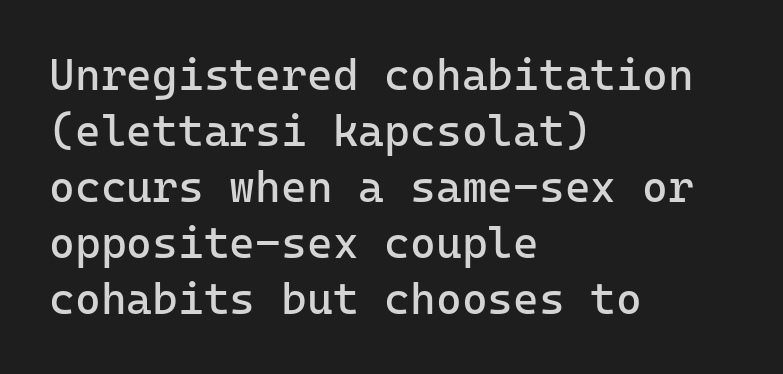
Words appear dense and cohesive because spacing is normal. A bare baseline throughout the passage. These lines are rendered in a fixed-pitch font. Is this a heavy cut? Hardly; it is regular or lighter. Every stem runs plumb, perpendicular to the baseline. The block of text has a typical density, with ordinary space between rows.
